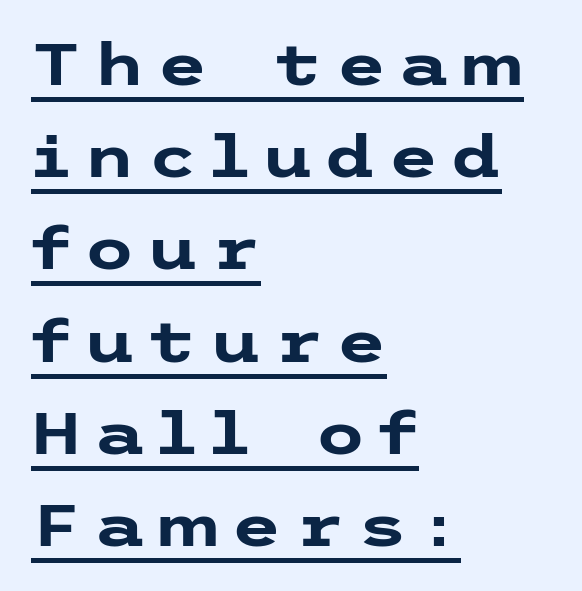
The specimen includes a rule beneath the text block's lines. Font category for this specimen: sans-serif. The passage is arranged the way most books set body copy — flush left. What's the leading like? Ordinary, nothing unusual. Is there any slant? The stems are plumb.
